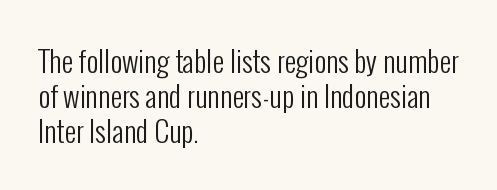
{"serif": "no", "italic": "no", "bold": "no", "weight": "regular", "width": "condensed", "stroke_contrast": "low", "x_height": "medium", "monospaced": "no", "underline": "no", "align": "left", "line_spacing_ratio": 1.2, "letter_spacing": "normal", "letter_spacing_em": 0.0, "glyph_px": 29}
